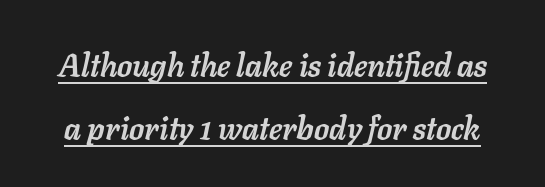
{"italic": "yes", "lean": "right", "slant_degrees": 11, "bold": "yes", "weight": "semibold", "width": "normal", "stroke_contrast": "low", "x_height": "medium", "monospaced": "no", "underline": "yes", "line_spacing": "loose", "line_spacing_ratio": 2.03, "letter_spacing": "normal", "letter_spacing_em": 0.0, "glyph_px": 31}
